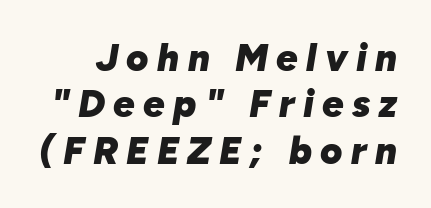
The image shows 38 px heavy type, italic (leaning right); set line spacing 1.22x, unusually wide letter spacing (+0.22 em), not underlined; low stroke contrast and a medium x-height.
